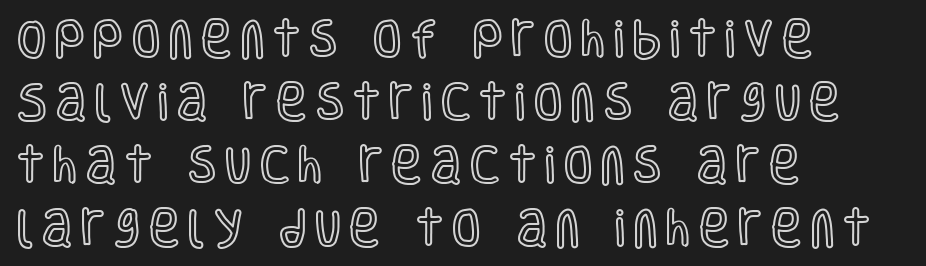
{"italic": "no", "width": "condensed", "x_height": "large", "monospaced": "no", "underline": "no", "align": "left", "line_spacing": "normal", "line_spacing_ratio": 1.54, "letter_spacing": "wide", "letter_spacing_em": 0.22, "glyph_px": 41}
